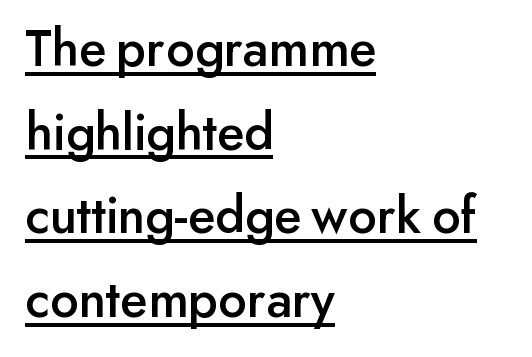
Q: Is the text italic (slanted)? A: No, it is upright.
Q: Is the typeface a serif or a sans-serif typeface? A: Sans-serif.
Q: Is the text underlined? A: Yes.
Q: How is the paragraph aligned? A: Left-aligned.
Q: Is the spacing between letters normal or unusually wide? A: Normal.
Q: Is the spacing between lines tight, normal or loose? A: Normal.
Q: Width (condensed, normal, or wide)? A: Normal.
Q: Stroke contrast? A: Low.
Q: x-height? A: Small.
Q: Monospaced? A: No.
